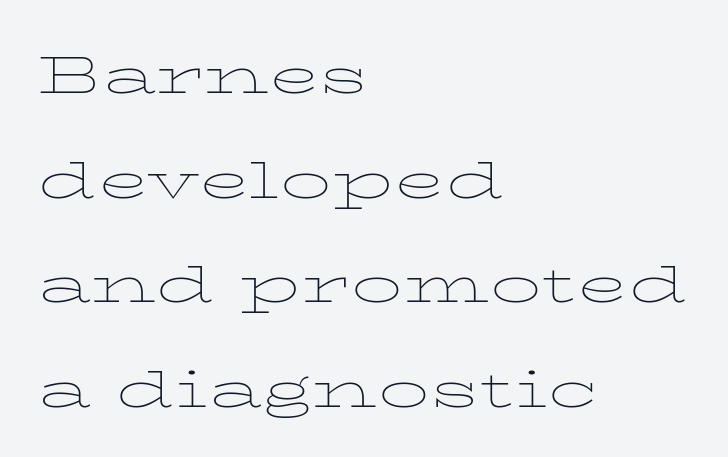
Q: Is the text bold? A: No.
Q: Is the text italic (slanted)? A: No, it is upright.
Q: Is the text underlined? A: No.
Q: How is the paragraph aligned? A: Left-aligned.
Q: Is the spacing between letters normal or unusually wide? A: Normal.
Q: Is the spacing between lines tight, normal or loose? A: Normal.
Q: Width (condensed, normal, or wide)? A: Wide.
Q: Stroke contrast? A: Low.
Q: x-height? A: Medium.
Q: Monospaced? A: No.
